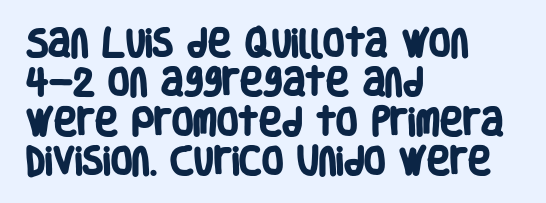
As a designer I'd log this as weight 700, bold. Spacing verdict: proportional, widths tailored to each character. Is this a sans? Yes — the strokes have no serifs. A typesetter would call this zero additional tracking. Does the leading feel generous? No, just average. Glance below the letters and you will spot only blank space.
